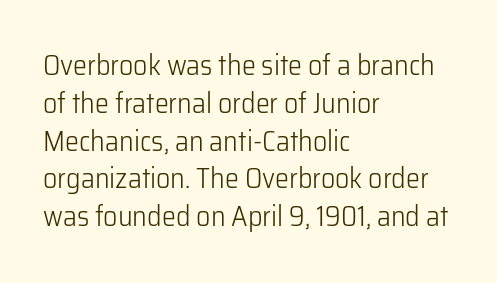
Q: Is the text bold? A: No.
Q: Is the text italic (slanted)? A: No, it is upright.
Q: Is the typeface a serif or a sans-serif typeface? A: Sans-serif.
Q: Is the text underlined? A: No.
Q: How is the paragraph aligned? A: Left-aligned.
Q: Is the spacing between letters normal or unusually wide? A: Normal.
Q: Is the spacing between lines tight, normal or loose? A: Normal.
Q: Width (condensed, normal, or wide)? A: Normal.
Q: Stroke contrast? A: Low.
Q: x-height? A: Medium.
Q: Monospaced? A: No.
